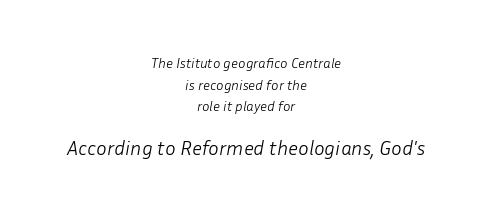
Q: Is the text bold? A: No.
Q: Is the text italic (slanted)? A: Yes, it leans right by about 10 degrees.
Q: Is the text underlined? A: No.
Q: How is the paragraph aligned? A: Centered.
Q: Is the spacing between letters normal or unusually wide? A: Normal.
Q: Is the spacing between lines tight, normal or loose? A: Normal.
Q: Which block of text is set in a larger size, the first (top) or the second (bottom)? A: The second (bottom) one.
